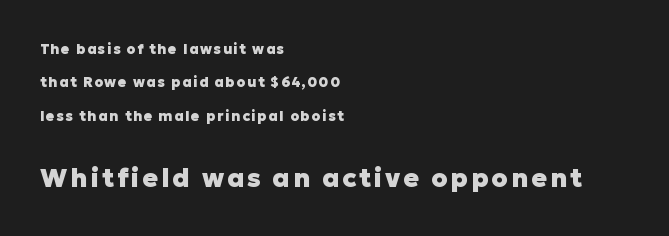
Bare-footed words on every line. No italicization has been applied; the sample stays upright. Typesetter's note — lower block bumped up in size, upper block left smaller. A full-strength bold gives these letters their thick strokes. A great deal of white space separates one row of letters from the next.
